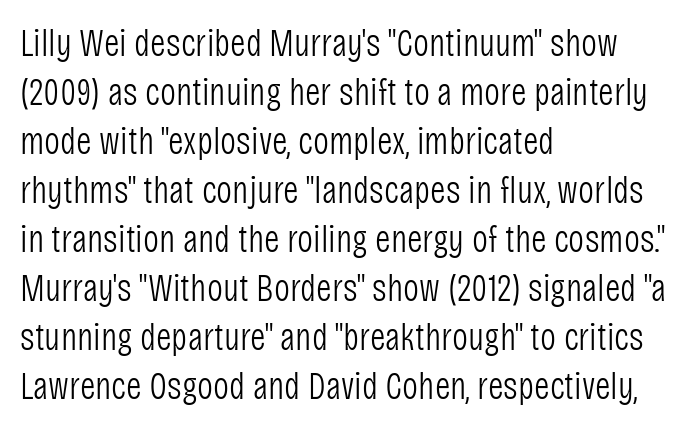
The string is rendered with underlining switched off. When letters stand straight like this, we call the style roman or upright. The letterforms sit at book weight or below. This rendering uses left alignment, leaving the right contour irregular. The tracking reads as untouched default to a designer's eye.
